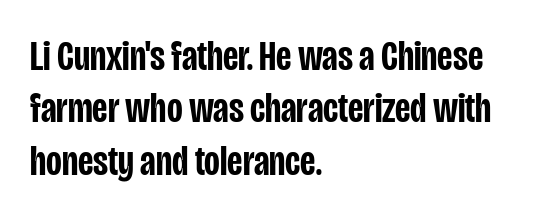
The image shows 43 px semibold, condensed sans-serif type, upright; set left-aligned, line spacing 1.22x, normal letter spacing, not underlined; low stroke contrast and a large x-height.
